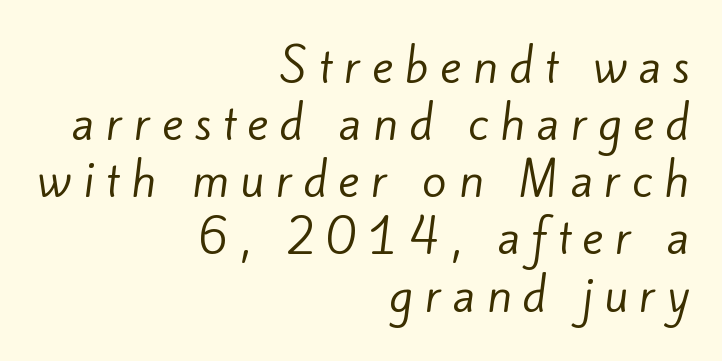
The image shows 45 px regular-weight sans-serif type; set right-aligned, normal line spacing (1.27x), unusually wide letter spacing (+0.25 em), not underlined; low stroke contrast and a small x-height.
